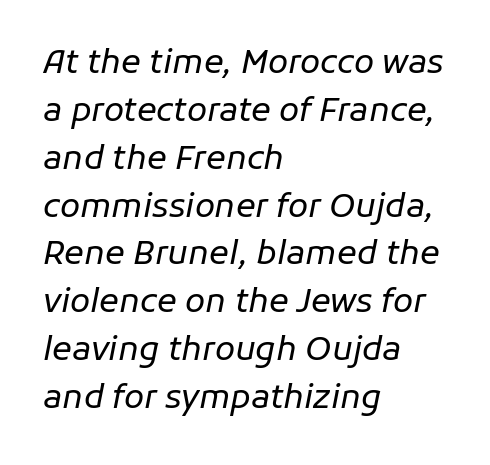
The image shows 33 px regular-weight type, italic (leaning right); set left-aligned, normal line spacing (1.45x), normal letter spacing, not underlined; low stroke contrast and a medium x-height.
